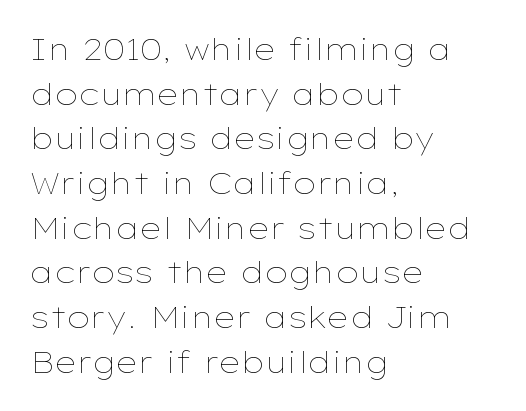
{"italic": "no", "bold": "no", "weight": "thin", "width": "wide", "stroke_contrast": "low", "x_height": "medium", "monospaced": "no", "underline": "no", "align": "left", "line_spacing": "normal", "line_spacing_ratio": 1.49, "letter_spacing": "normal", "letter_spacing_em": 0.0, "glyph_px": 30}
